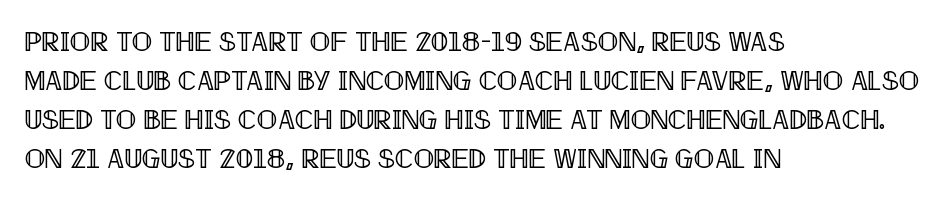
The image shows 27 px text type, upright; set left-aligned, normal line spacing (1.45x), normal letter spacing, not underlined.
